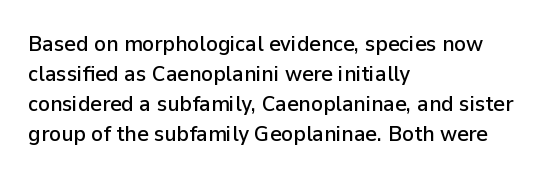
The image shows 22 px text type, upright; set left-aligned, normal line spacing (1.37x), normal letter spacing, not underlined.
